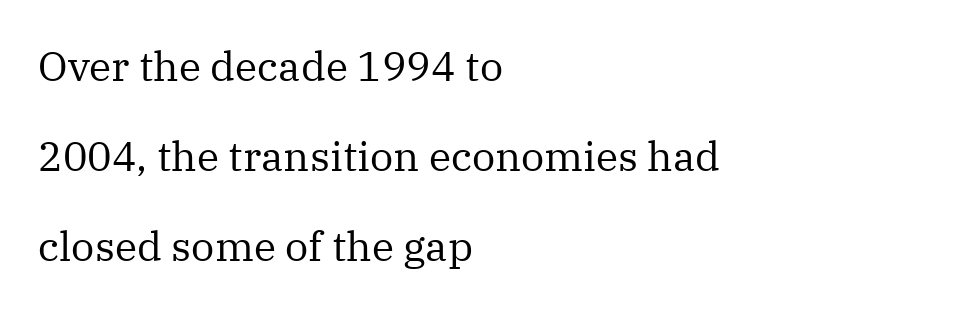
The image shows 41 px regular-weight serif type, upright; set left-aligned, loose line spacing (2.19x), normal letter spacing, not underlined; medium stroke contrast and a medium x-height.
